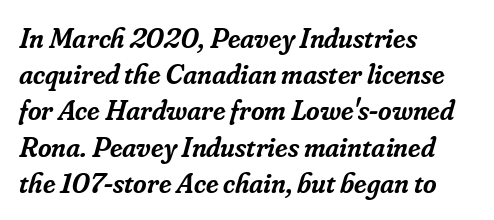
Q: Is the text bold? A: Semi-bold.
Q: Is the text italic (slanted)? A: Yes, it leans right by about 16 degrees.
Q: Is the typeface a serif or a sans-serif typeface? A: Serif.
Q: Is the text underlined? A: No.
Q: How is the paragraph aligned? A: Left-aligned.
Q: Is the spacing between letters normal or unusually wide? A: Normal.
Q: Is the spacing between lines tight, normal or loose? A: Normal.
Q: Width (condensed, normal, or wide)? A: Normal.
Q: Stroke contrast? A: Low.
Q: x-height? A: Small.
Q: Monospaced? A: No.
